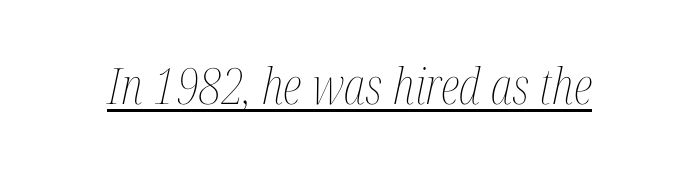
Q: Is the text bold? A: No.
Q: Is the text italic (slanted)? A: Yes, it leans right by about 12 degrees.
Q: Is the text underlined? A: Yes.
Q: Is the spacing between letters normal or unusually wide? A: Normal.
Q: Width (condensed, normal, or wide)? A: Condensed.
Q: Stroke contrast? A: Medium.
Q: x-height? A: Medium.
Q: Monospaced? A: No.
